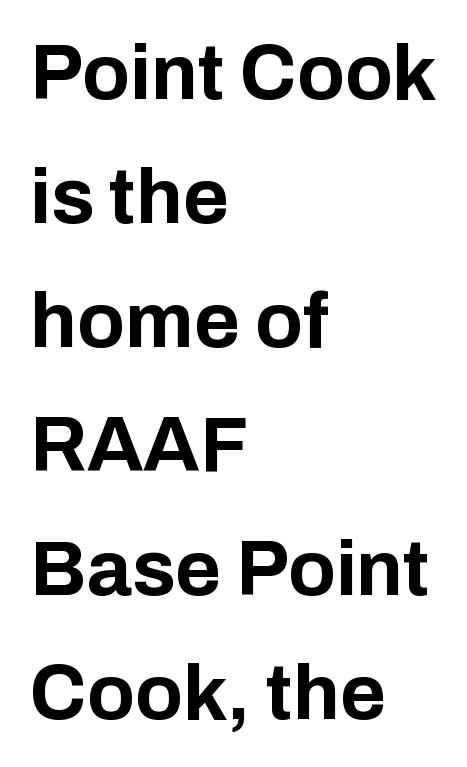
Style check: upright. The font family rendered here belongs to the sans-serif group. The rendering keeps characters at their native spacing. The specimen omits any rule beneath the text block's lines. Typeset ragged right — the left edge is the straight one.
